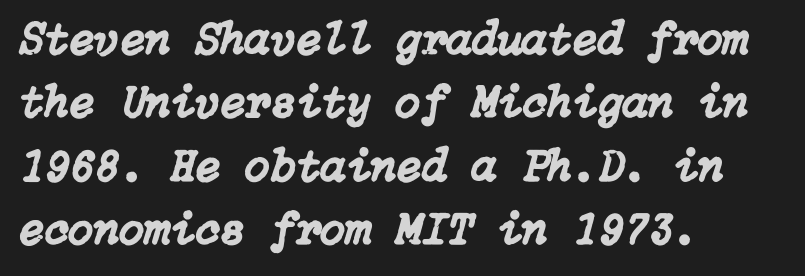
Every row of glyphs begins at an identical x-position on the left. No word sits above an underline. The line-height multiplier appears to be the usual default. This rendering leaves character spacing at its baseline value. The font's italic variant was chosen for this text.
